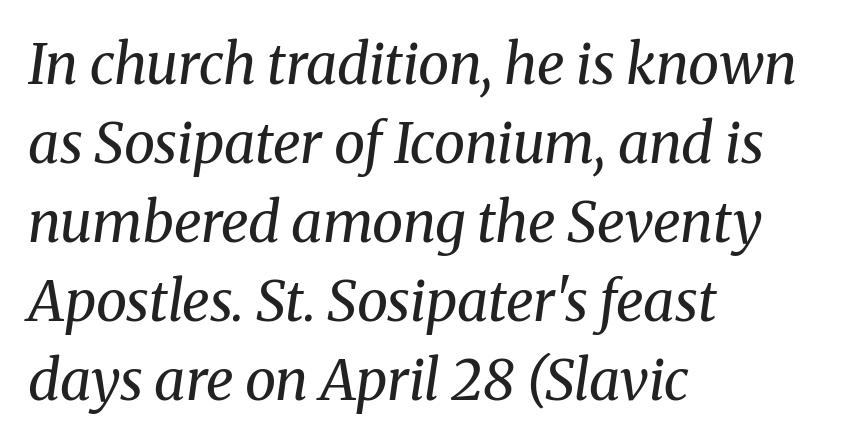
Q: Is the text bold? A: No.
Q: Is the text italic (slanted)? A: Yes, it leans right by about 8 degrees.
Q: Is the typeface a serif or a sans-serif typeface? A: Serif.
Q: Is the text underlined? A: No.
Q: How is the paragraph aligned? A: Left-aligned.
Q: Is the spacing between letters normal or unusually wide? A: Normal.
Q: Is the spacing between lines tight, normal or loose? A: Normal.
Q: Width (condensed, normal, or wide)? A: Normal.
Q: Stroke contrast? A: Medium.
Q: x-height? A: Medium.
Q: Monospaced? A: No.
